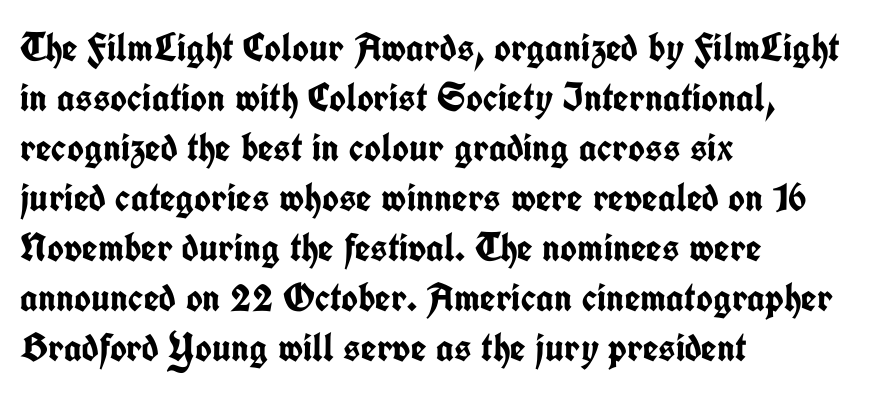
{"serif": "no", "italic": "no", "bold": "yes", "weight": "semibold", "width": "condensed", "stroke_contrast": "low", "x_height": "medium", "monospaced": "no", "underline": "no", "align": "left", "line_spacing": "normal", "line_spacing_ratio": 1.25, "letter_spacing": "normal", "letter_spacing_em": 0.0, "glyph_px": 40}
